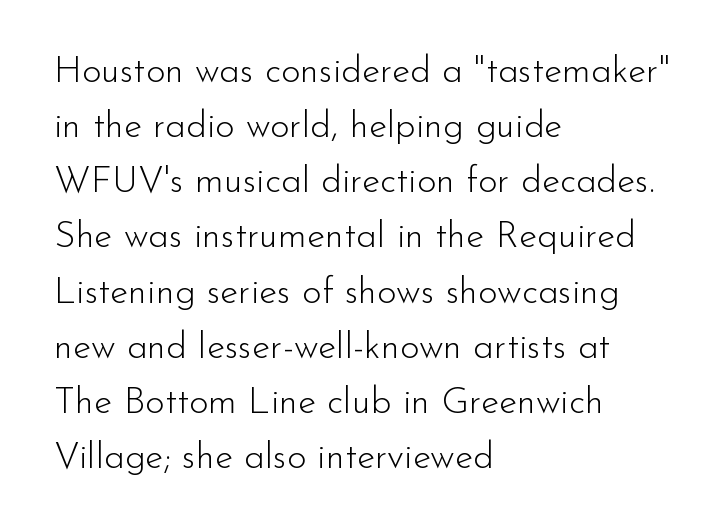
Q: Is the text bold? A: No.
Q: Is the text italic (slanted)? A: No, it is upright.
Q: Is the typeface a serif or a sans-serif typeface? A: Sans-serif.
Q: Is the text underlined? A: No.
Q: How is the paragraph aligned? A: Left-aligned.
Q: Is the spacing between letters normal or unusually wide? A: Normal.
Q: Is the spacing between lines tight, normal or loose? A: Normal.
Q: Width (condensed, normal, or wide)? A: Normal.
Q: Stroke contrast? A: Low.
Q: x-height? A: Small.
Q: Monospaced? A: No.
